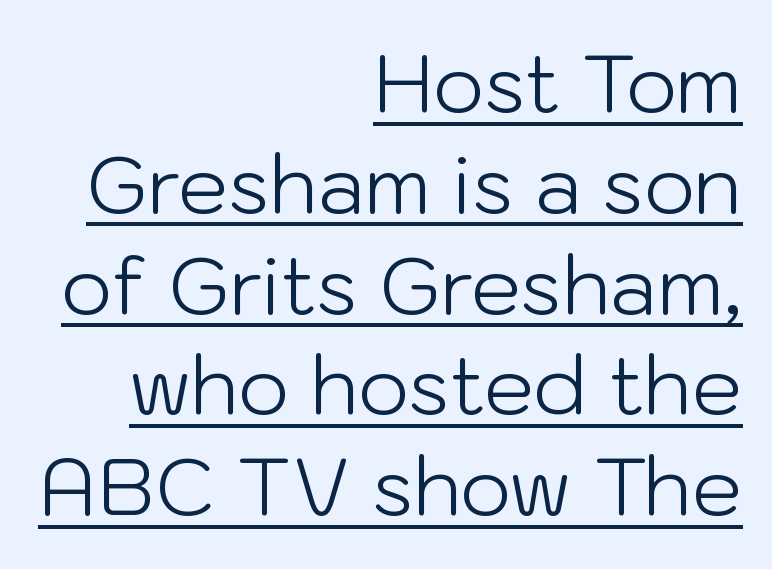
The image shows 80 px light sans-serif type, upright; set right-aligned, normal line spacing (1.26x), normal letter spacing, underlined; low stroke contrast and a medium x-height.
